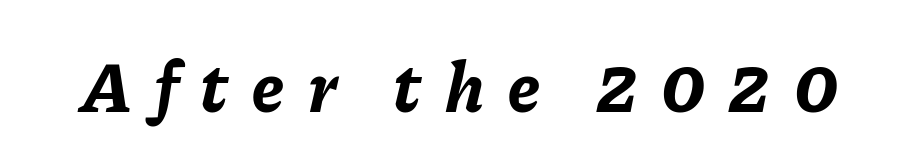
{"italic": "yes", "lean": "right", "slant_degrees": 11, "bold": "yes", "weight": "bold", "width": "normal", "stroke_contrast": "low", "x_height": "medium", "monospaced": "no", "underline": "no", "letter_spacing": "wide", "letter_spacing_em": 0.33, "glyph_px": 72}
